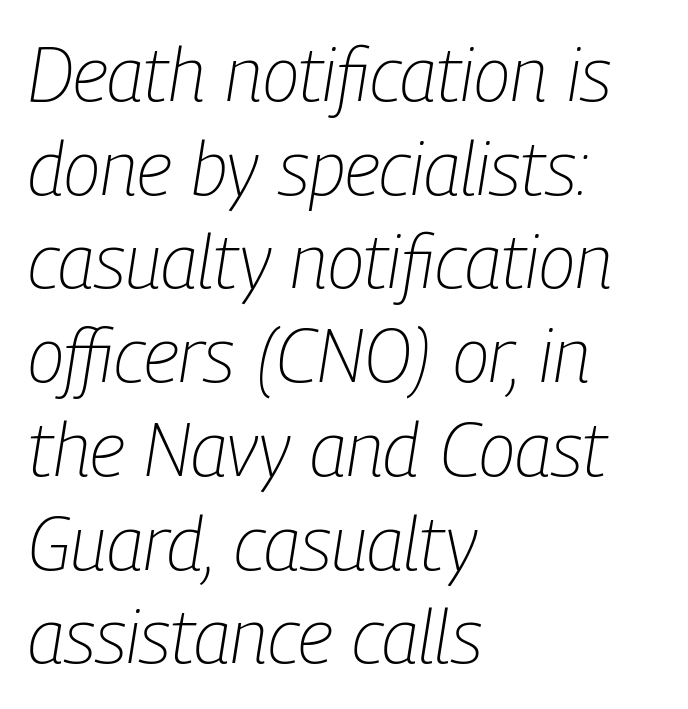
Each row of text sits above clean, open space. The block of text has a typical density, with ordinary space between rows. Caption: multi-line text, flush left, ragged right. Counters stay open thanks to moderate or lighter strokes.
